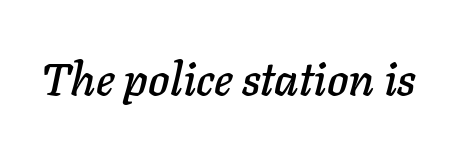
{"italic": "yes", "lean": "right", "slant_degrees": 11, "width": "normal", "stroke_contrast": "low", "x_height": "medium", "monospaced": "no", "underline": "no", "letter_spacing": "normal", "letter_spacing_em": 0.0, "glyph_px": 46}
